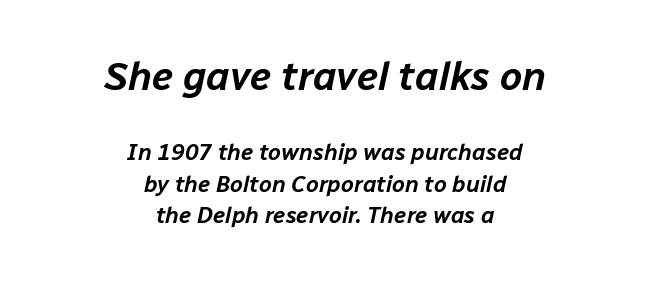
The image shows 40 px text type, italic (leaning right); set centered, normal line spacing (1.36x), normal letter spacing, not underlined; the first (top) block is 1.74x larger; low stroke contrast and a medium x-height.
